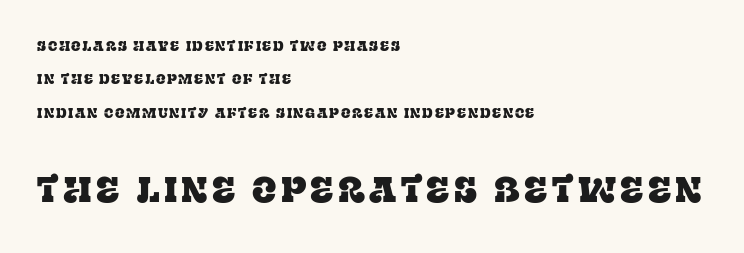
The image shows 36 px serif type, upright; set left-aligned, loose line spacing (2.39x), not underlined; the second (bottom) block is 2.57x larger; low stroke contrast and a large x-height.
